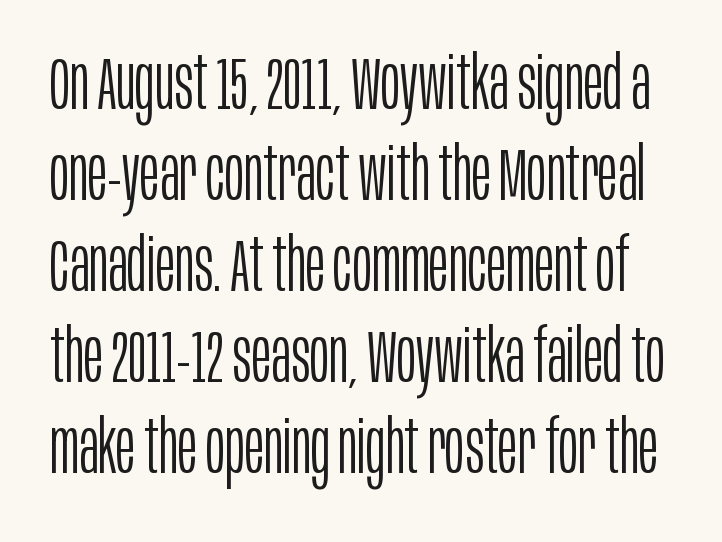
Q: Is the text bold? A: No.
Q: Is the text italic (slanted)? A: No, it is upright.
Q: Is the typeface a serif or a sans-serif typeface? A: Sans-serif.
Q: Is the text underlined? A: No.
Q: Is the spacing between letters normal or unusually wide? A: Normal.
Q: Width (condensed, normal, or wide)? A: Condensed.
Q: Stroke contrast? A: Low.
Q: x-height? A: Large.
Q: Monospaced? A: No.
